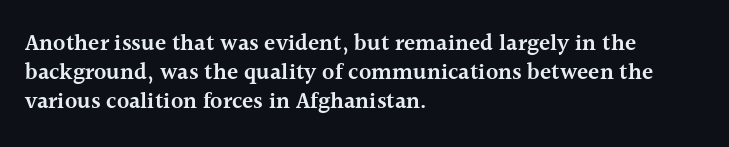
{"italic": "no", "bold": "semi", "underline": "no", "align": "left", "line_spacing": "normal", "line_spacing_ratio": 1.27, "letter_spacing": "normal", "letter_spacing_em": 0.0, "glyph_px": 23}
